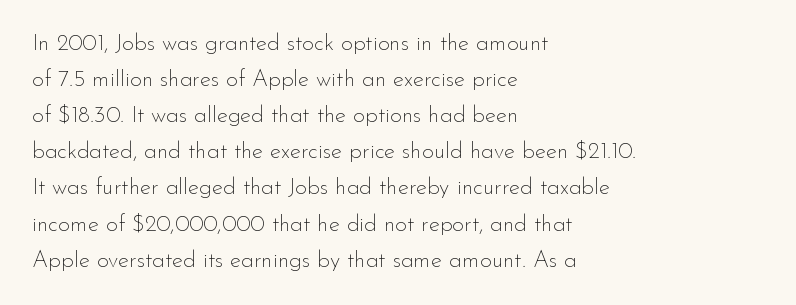
The image shows 23 px text type, upright; set left-aligned, normal line spacing (1.57x), normal letter spacing, not underlined.
